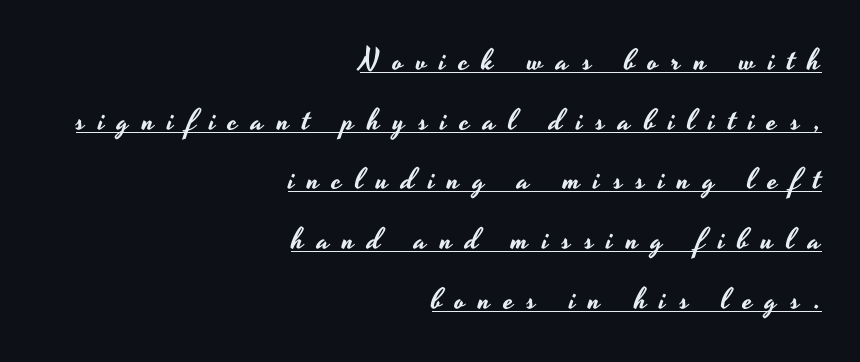
The image shows 30 px wide sans-serif type; set right-aligned, loose line spacing (1.99x), unusually wide letter spacing (+0.44 em), underlined; low stroke contrast and a small x-height.
